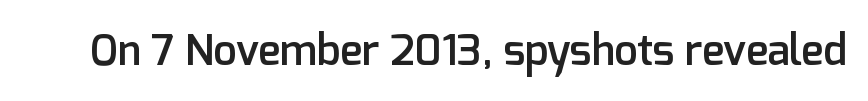
The image shows 42 px semibold sans-serif type, upright; set normal letter spacing, not underlined; low stroke contrast and a medium x-height.
